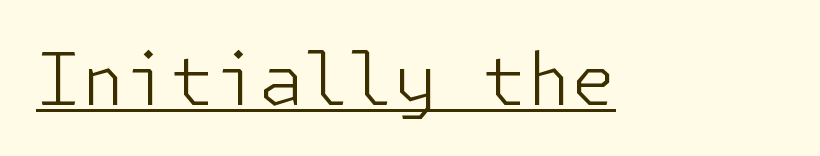
A typesetter would label this face a sans. Glyph-to-glyph distance matches everyday printed text. Tall strokes in this sample are plumb rather than angled. The passage shown is underscored from start to finish. Nothing heavy about these letters — not bold at all.
